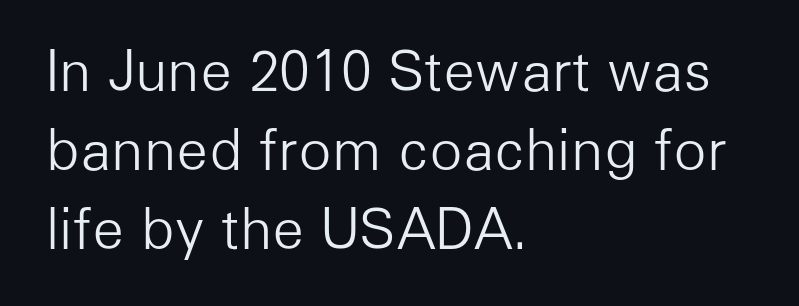
The glyphs in this specimen are sans serif. Only glyphs here, with clear space below each row. If you drew a ruler down the left edge, every line would touch it. The letterforms sit shoulder to shoulder at normal distance. This is not heavy type; no bold has been used. Spacing verdict: proportional, widths tailored to each character.
